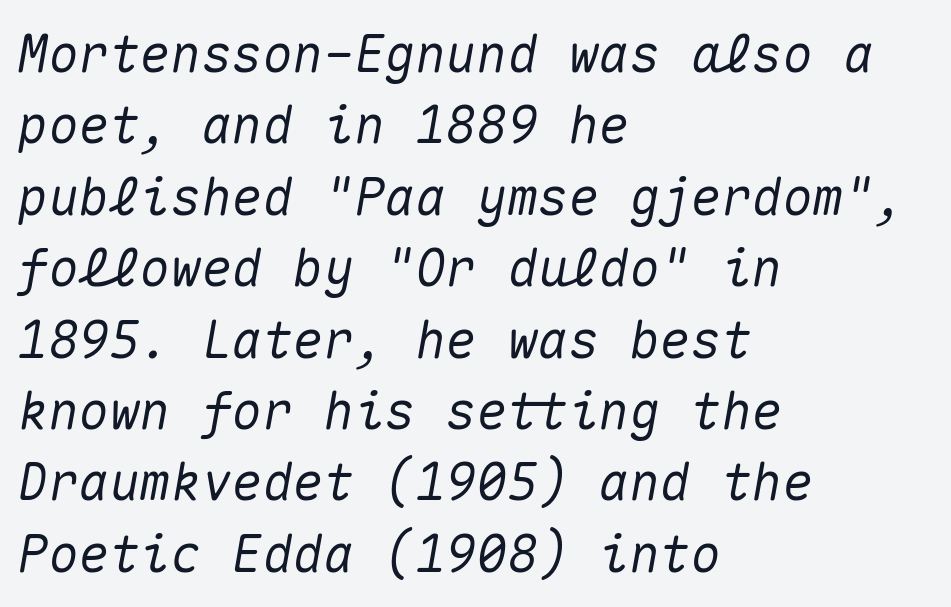
Q: Is the text italic (slanted)? A: Yes, it leans right by about 10 degrees.
Q: Is the text underlined? A: No.
Q: How is the paragraph aligned? A: Left-aligned.
Q: Is the spacing between letters normal or unusually wide? A: Normal.
Q: Is the spacing between lines tight, normal or loose? A: Normal.
Q: Width (condensed, normal, or wide)? A: Normal.
Q: Stroke contrast? A: Medium.
Q: x-height? A: Medium.
Q: Monospaced? A: Yes.
